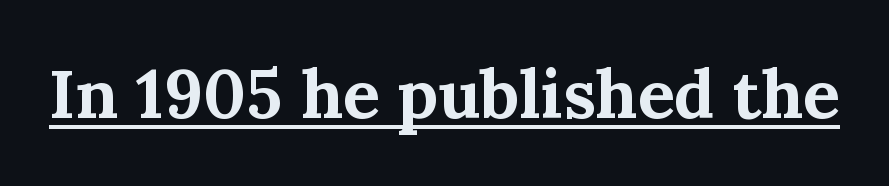
{"serif": "yes", "italic": "no", "bold": "yes", "weight": "bold", "width": "normal", "stroke_contrast": "medium", "x_height": "medium", "monospaced": "no", "underline": "yes", "letter_spacing": "normal", "letter_spacing_em": 0.0, "glyph_px": 68}
